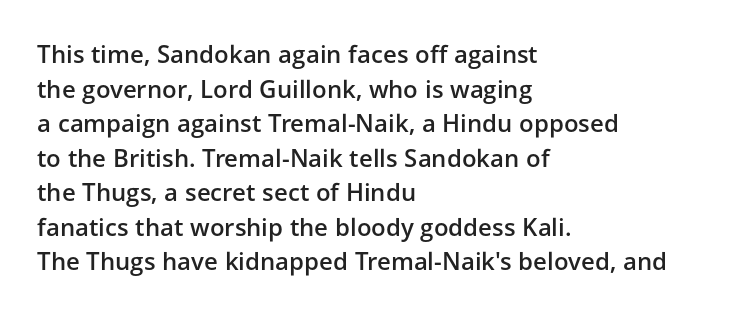
Q: Is the text bold? A: Semi-bold.
Q: Is the text italic (slanted)? A: No, it is upright.
Q: Is the text underlined? A: No.
Q: How is the paragraph aligned? A: Left-aligned.
Q: Is the spacing between letters normal or unusually wide? A: Normal.
Q: Is the spacing between lines tight, normal or loose? A: Normal.
